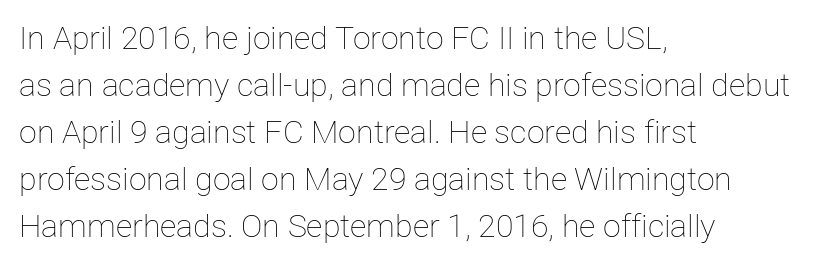
Q: Is the text bold? A: No.
Q: Is the text italic (slanted)? A: No, it is upright.
Q: Is the text underlined? A: No.
Q: How is the paragraph aligned? A: Left-aligned.
Q: Is the spacing between letters normal or unusually wide? A: Normal.
Q: Is the spacing between lines tight, normal or loose? A: Normal.
Q: Width (condensed, normal, or wide)? A: Normal.
Q: Stroke contrast? A: Low.
Q: x-height? A: Medium.
Q: Monospaced? A: No.
